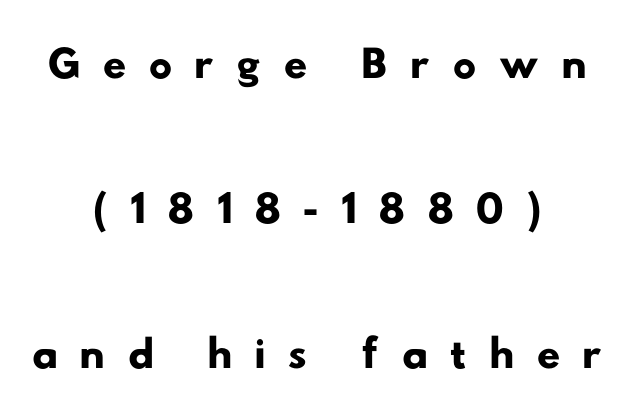
{"serif": "no", "width": "wide", "stroke_contrast": "low", "x_height": "small", "monospaced": "no", "underline": "no", "align": "center", "line_spacing": "loose", "line_spacing_ratio": 2.2, "letter_spacing": "wide", "letter_spacing_em": 0.32, "glyph_px": 66}
